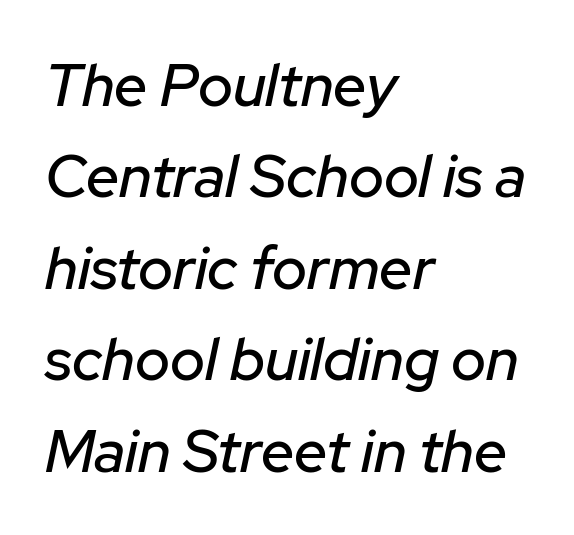
{"italic": "yes", "lean": "right", "slant_degrees": 12, "width": "normal", "stroke_contrast": "low", "x_height": "medium", "monospaced": "no", "underline": "no", "align": "left", "line_spacing": "normal", "line_spacing_ratio": 1.55, "letter_spacing": "normal", "letter_spacing_em": 0.0, "glyph_px": 59}
